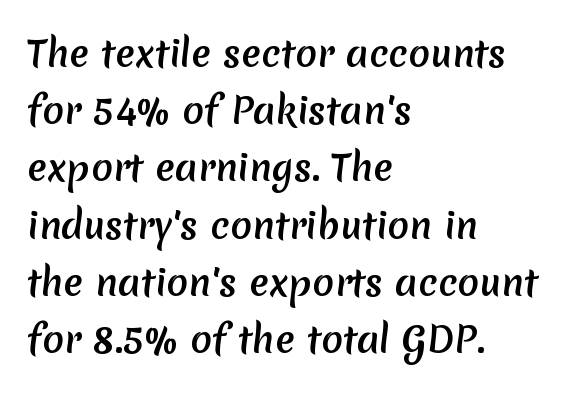
{"serif": "no", "width": "normal", "stroke_contrast": "medium", "x_height": "medium", "monospaced": "no", "underline": "no", "align": "left", "line_spacing": "normal", "line_spacing_ratio": 1.59, "letter_spacing": "normal", "letter_spacing_em": 0.0, "glyph_px": 36}
